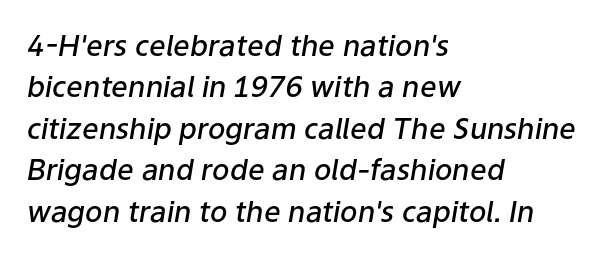
Is the type bold? Partly — it's a semibold, heavier than regular but not fully bold. Notice how the stems are inclined rather than vertical — that's the hallmark of italics. Here the glyphs are tracked normally, forming tight word shapes. Left-aligned paragraph, ragged on the right.
